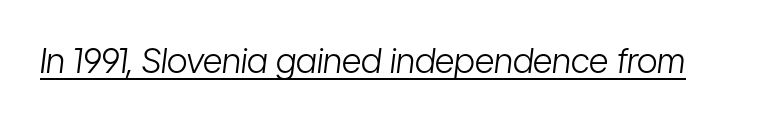
{"italic": "yes", "lean": "right", "slant_degrees": 7, "bold": "no", "weight": "light", "width": "condensed", "stroke_contrast": "low", "x_height": "medium", "monospaced": "no", "underline": "yes", "letter_spacing": "normal", "letter_spacing_em": 0.0, "glyph_px": 34}
